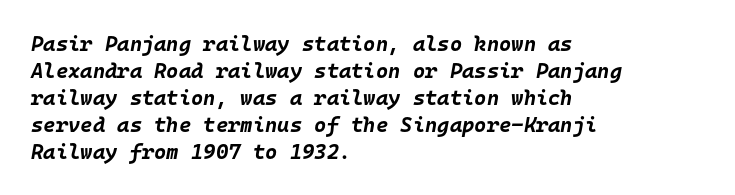
Glance below the letters and you will spot only blank space. Inter-character spacing is left at the font's built-in metrics. The setting favours the left margin, as ordinary paragraphs usually do. Italic: yes, the glyphs are oblique. Look at the stroke-to-counter ratio: heavy, a bold.
